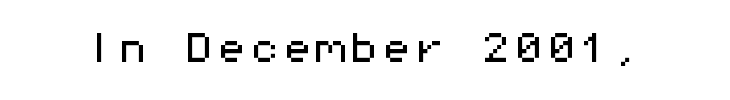
{"serif": "no", "italic": "no", "width": "wide", "stroke_contrast": "medium", "x_height": "medium", "monospaced": "yes", "underline": "no", "letter_spacing": "normal", "letter_spacing_em": 0.0, "glyph_px": 33}
